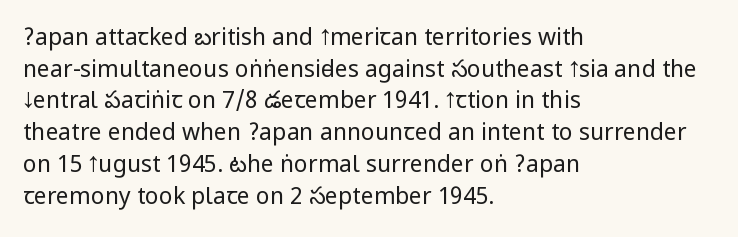
{"italic": "no", "bold": "no", "underline": "no", "align": "left", "line_spacing": "normal", "line_spacing_ratio": 1.38, "letter_spacing": "normal", "letter_spacing_em": 0.0, "glyph_px": 23}
